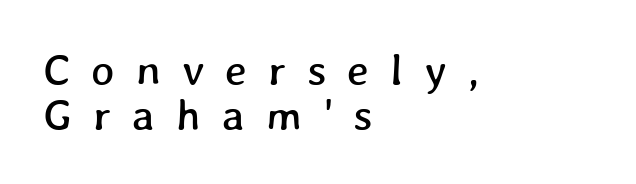
The image shows 44 px text type; set left-aligned, tight line spacing (1.02x), unusually wide letter spacing (+0.48 em), not underlined; low stroke contrast and a medium x-height.
